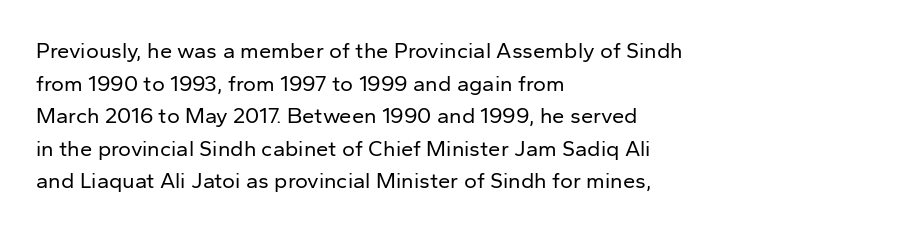
Q: Is the text bold? A: No.
Q: Is the text italic (slanted)? A: No, it is upright.
Q: Is the text underlined? A: No.
Q: How is the paragraph aligned? A: Left-aligned.
Q: Is the spacing between letters normal or unusually wide? A: Normal.
Q: Is the spacing between lines tight, normal or loose? A: Normal.
